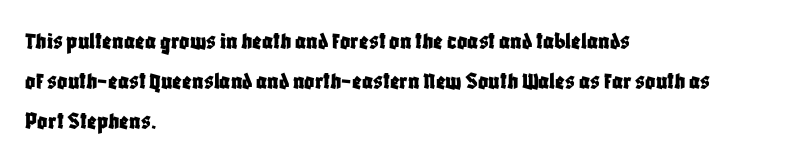
Q: Is the text italic (slanted)? A: No, it is upright.
Q: Is the text underlined? A: No.
Q: How is the paragraph aligned? A: Left-aligned.
Q: Is the spacing between letters normal or unusually wide? A: Normal.
Q: Is the spacing between lines tight, normal or loose? A: Normal.
